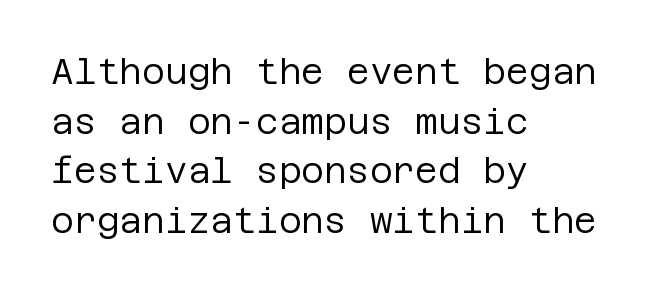
Q: Is the text bold? A: No.
Q: Is the text italic (slanted)? A: No, it is upright.
Q: Is the typeface a serif or a sans-serif typeface? A: Sans-serif.
Q: Is the text underlined? A: No.
Q: How is the paragraph aligned? A: Left-aligned.
Q: Is the spacing between letters normal or unusually wide? A: Normal.
Q: Is the spacing between lines tight, normal or loose? A: Normal.
Q: Width (condensed, normal, or wide)? A: Normal.
Q: Stroke contrast? A: Low.
Q: x-height? A: Large.
